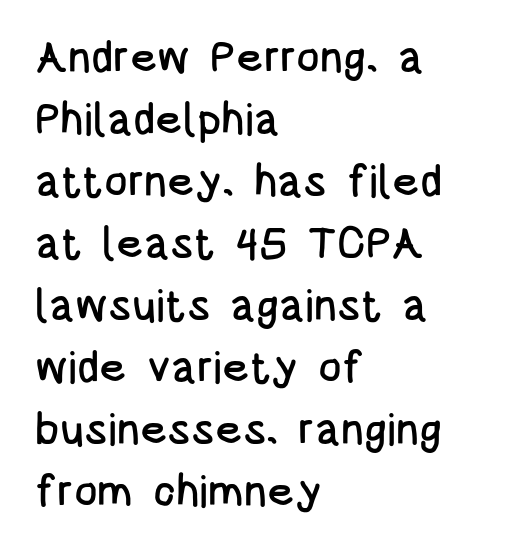
The lettering stays uniformly vertical, giving the passage a roman look. Character widths vary here, with narrow letters taking less room than wide ones. Check the space under the baseline: it is left empty. Look at the tracking — it's just the regular setting, nothing added.
